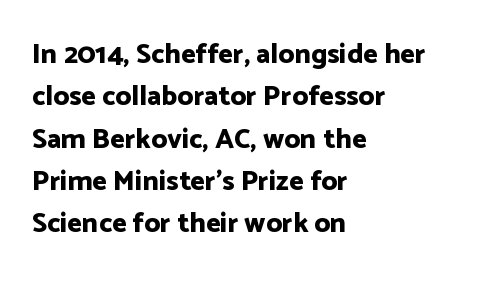
Q: Is the text bold? A: Yes.
Q: Is the text italic (slanted)? A: No, it is upright.
Q: Is the typeface a serif or a sans-serif typeface? A: Sans-serif.
Q: Is the text underlined? A: No.
Q: How is the paragraph aligned? A: Left-aligned.
Q: Is the spacing between letters normal or unusually wide? A: Normal.
Q: Is the spacing between lines tight, normal or loose? A: Normal.
Q: Width (condensed, normal, or wide)? A: Normal.
Q: Stroke contrast? A: Low.
Q: x-height? A: Medium.
Q: Monospaced? A: No.
